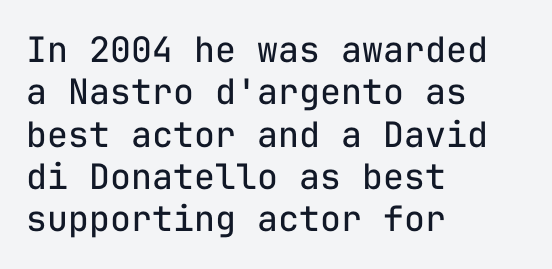
Q: Is the text bold? A: No.
Q: Is the text italic (slanted)? A: No, it is upright.
Q: Is the typeface a serif or a sans-serif typeface? A: Sans-serif.
Q: Is the text underlined? A: No.
Q: How is the paragraph aligned? A: Left-aligned.
Q: Is the spacing between letters normal or unusually wide? A: Normal.
Q: Width (condensed, normal, or wide)? A: Normal.
Q: Stroke contrast? A: Low.
Q: x-height? A: Medium.
Q: Monospaced? A: Yes.
